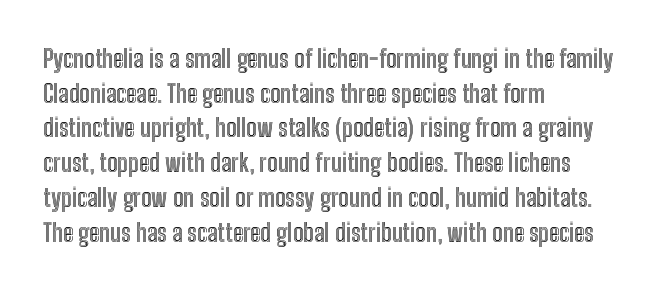
{"italic": "no", "underline": "no", "align": "left", "line_spacing": "normal", "line_spacing_ratio": 1.39, "letter_spacing": "normal", "letter_spacing_em": 0.0, "glyph_px": 25}
